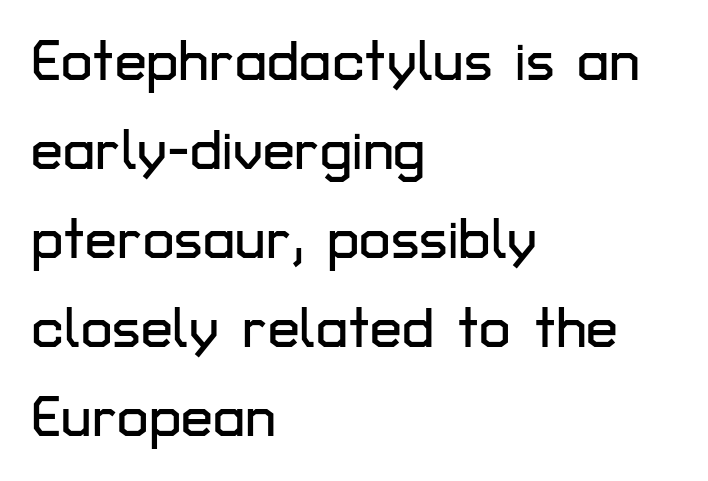
Nope, not italic — everything's standing straight. The letters sit at their default tracking, neither squeezed nor spread. The paragraph has a hard left edge and a soft right edge. A typesetter would call this leading conventional body-copy spacing.
